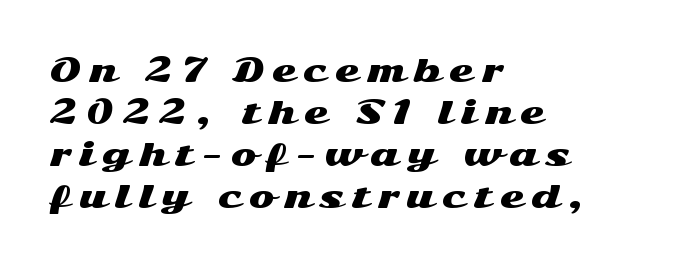
{"serif": "no", "width": "wide", "stroke_contrast": "medium", "x_height": "medium", "monospaced": "no", "underline": "no", "align": "left", "line_spacing": "normal", "line_spacing_ratio": 1.35, "letter_spacing": "wide", "letter_spacing_em": 0.26, "glyph_px": 31}
